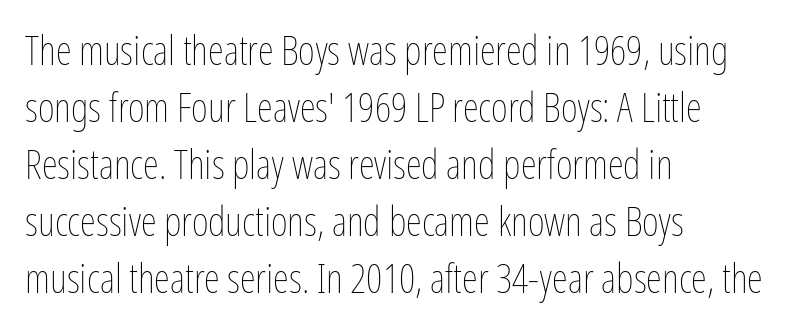
A typesetter would call this proportional, since set widths differ per character. Ascenders rise straight up at ninety degrees. Any mark beneath the type? The region is blank. Interline gaps are of average width in this sample. Stroke mass is kept to a normal reading level or below.
